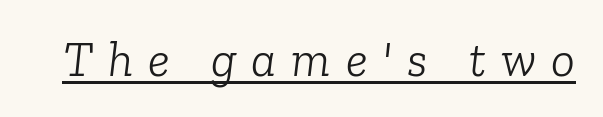
The image shows 50 px light serif type, italic (leaning right); set unusually wide letter spacing (+0.3 em), underlined; low stroke contrast and a medium x-height.
